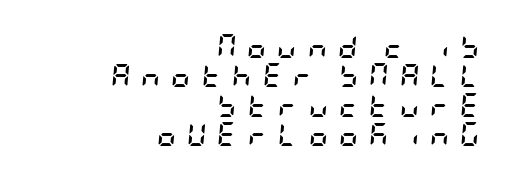
The image shows 24 px bold type, italic (leaning right); set right-aligned, line spacing 1.22x, unusually wide letter spacing (+0.45 em), not underlined.
